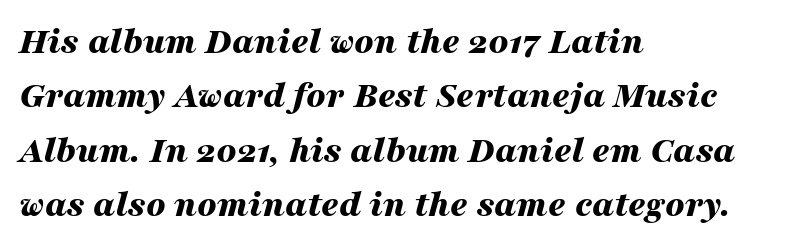
The image shows 38 px bold, wide type, italic (leaning right); set left-aligned, normal line spacing (1.43x), normal letter spacing, not underlined; medium stroke contrast and a medium x-height.
